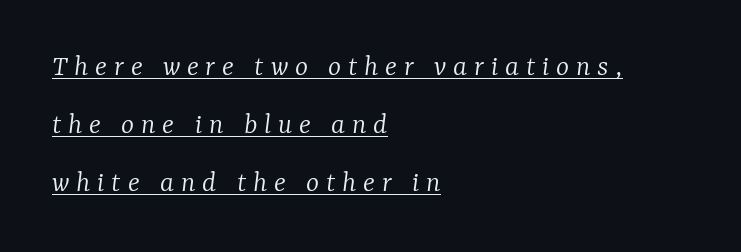
{"serif": "yes", "italic": "yes", "lean": "right", "slant_degrees": 7, "bold": "no", "weight": "light", "width": "normal", "stroke_contrast": "low", "x_height": "medium", "monospaced": "no", "underline": "yes", "align": "left", "line_spacing_ratio": 1.87, "letter_spacing": "wide", "letter_spacing_em": 0.22, "glyph_px": 31}
